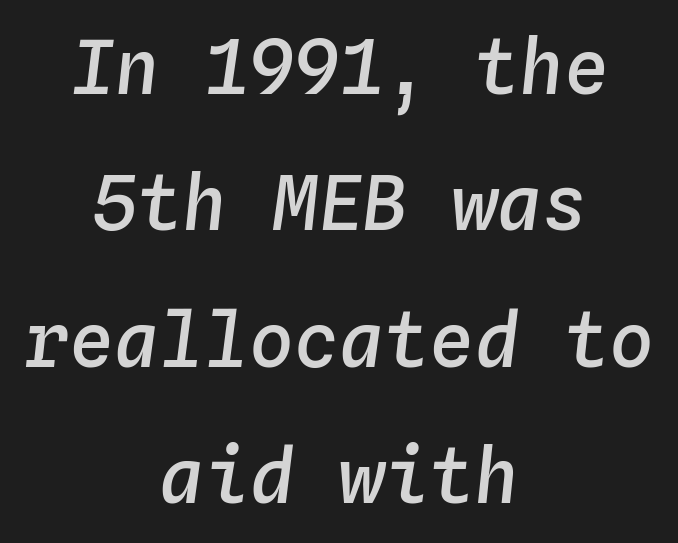
Do the characters align in a grid? Yes, the font is monospaced. This rendering uses center alignment, leaving both contours irregular but symmetric. Descender tails drop into unmarked territory. The rendering keeps characters at their native spacing. Is the type bold? Partly — it's a semibold, heavier than regular but not fully bold.
